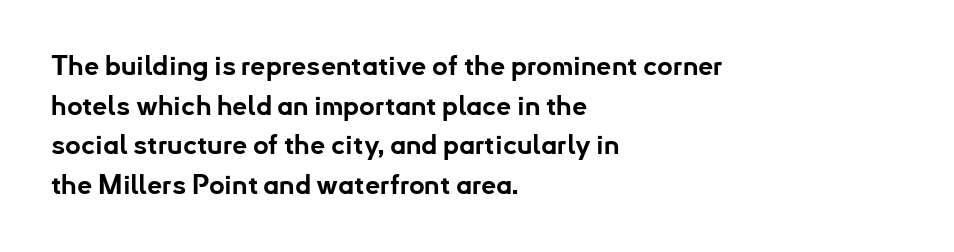
{"italic": "no", "bold": "yes", "underline": "no", "align": "left", "line_spacing": "normal", "line_spacing_ratio": 1.47, "letter_spacing": "normal", "letter_spacing_em": 0.0, "glyph_px": 27}
